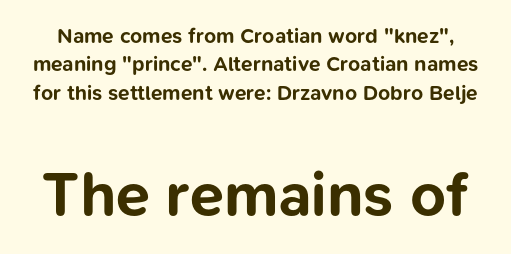
{"serif": "no", "italic": "no", "bold": "yes", "weight": "bold", "width": "normal", "stroke_contrast": "low", "x_height": "medium", "monospaced": "no", "underline": "no", "line_spacing": "normal", "line_spacing_ratio": 1.35, "letter_spacing": "normal", "letter_spacing_em": 0.0, "larger_block": "second", "size_ratio": 2.95, "glyph_px": 62}
